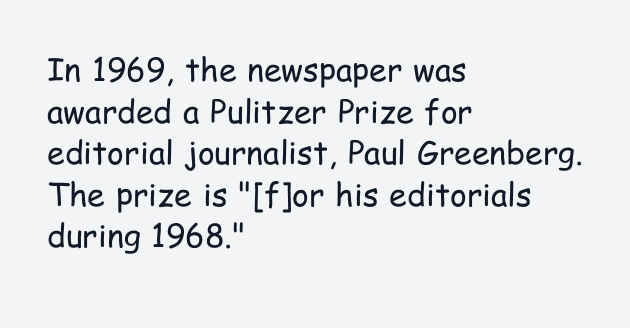
{"serif": "no", "italic": "no", "bold": "no", "weight": "regular", "width": "condensed", "stroke_contrast": "low", "x_height": "medium", "monospaced": "no", "underline": "no", "align": "left", "line_spacing": "normal", "line_spacing_ratio": 1.3, "letter_spacing": "normal", "letter_spacing_em": 0.0, "glyph_px": 32}
